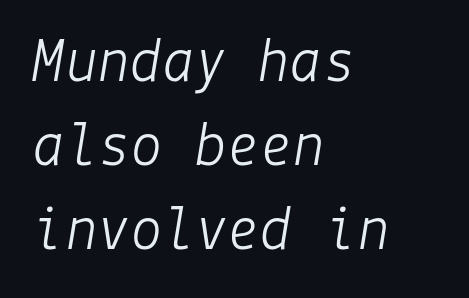
{"italic": "yes", "lean": "right", "slant_degrees": 9, "bold": "no", "weight": "light", "width": "normal", "stroke_contrast": "low", "x_height": "medium", "underline": "no", "align": "left", "line_spacing": "normal", "line_spacing_ratio": 1.29, "letter_spacing": "normal", "letter_spacing_em": 0.0, "glyph_px": 65}
